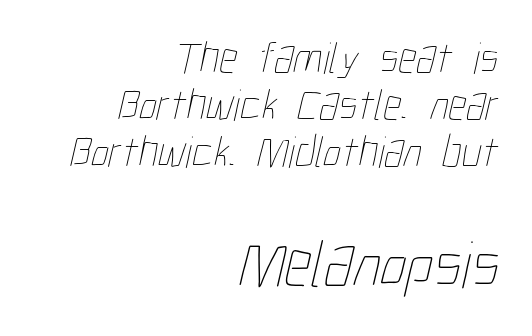
There is no visible air inserted between adjacent glyphs. The block of text is dense from top to bottom, with scant space between rows. The block sitting lower on the canvas is the one with enlarged characters. The words here are not underlined. Do the characters align in a grid? No, the font is proportional. The font is comparable to plain body text, perhaps lighter.
